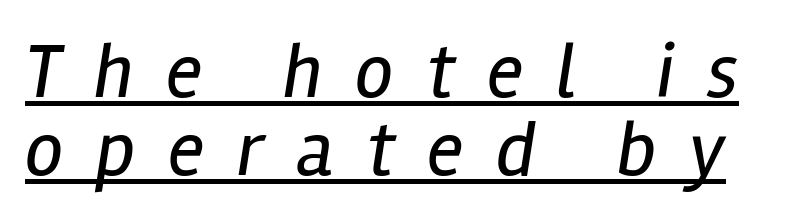
Stem width sits at or under what a default text font uses. The sample's only ornament is a line tracing under the words. The glyphs look as if they've been sheared to an angle. Think of a printed novel: that variable character pitch is what you see here. You could only call the tracking loose — the letters float apart.
